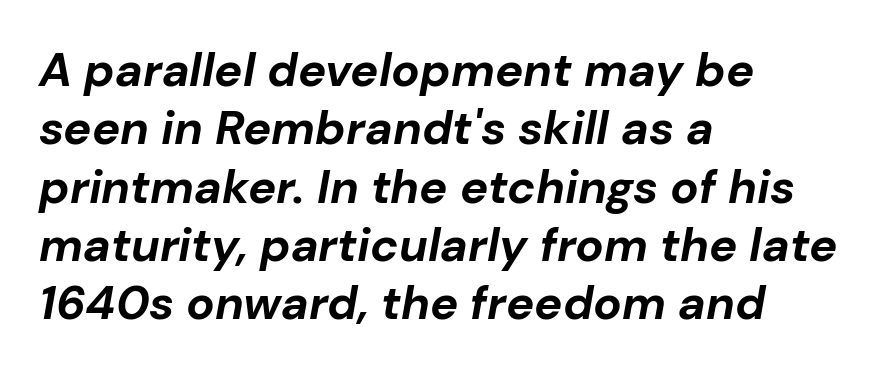
Q: Is the text bold? A: Yes.
Q: Is the text italic (slanted)? A: Yes, it leans right by about 10 degrees.
Q: Is the text underlined? A: No.
Q: How is the paragraph aligned? A: Left-aligned.
Q: Is the spacing between letters normal or unusually wide? A: Normal.
Q: Width (condensed, normal, or wide)? A: Normal.
Q: Stroke contrast? A: Low.
Q: x-height? A: Medium.
Q: Monospaced? A: No.
